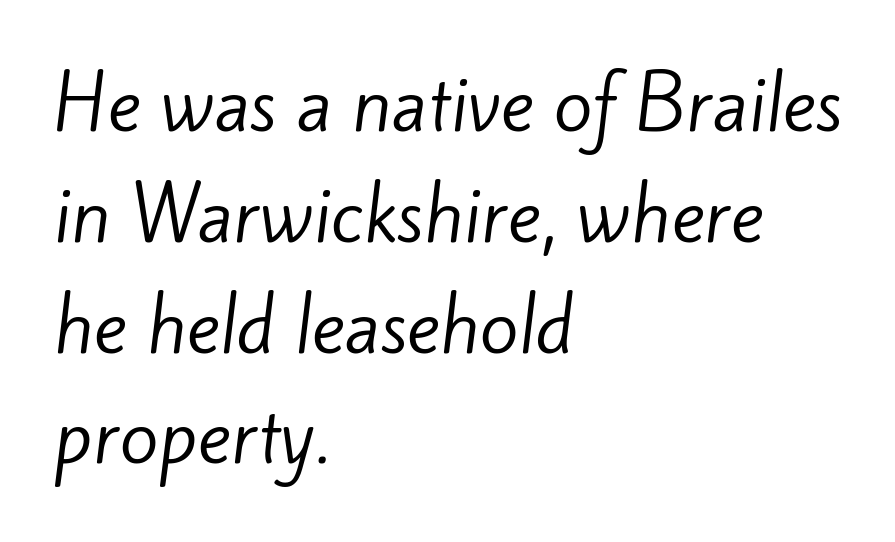
{"serif": "no", "bold": "no", "weight": "regular", "width": "normal", "stroke_contrast": "low", "x_height": "small", "monospaced": "no", "underline": "no", "align": "left", "line_spacing": "normal", "line_spacing_ratio": 1.56, "letter_spacing": "normal", "letter_spacing_em": 0.0, "glyph_px": 71}
